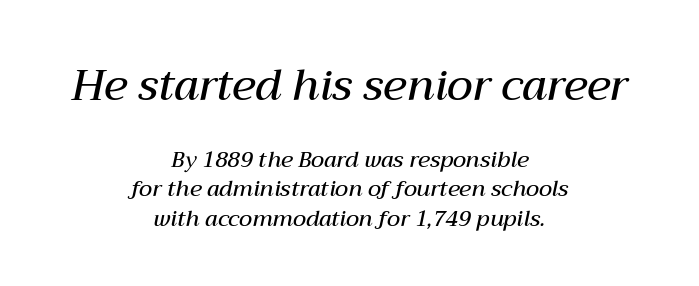
The image shows 43 px semibold type, italic (leaning right); set centered, normal line spacing (1.34x), normal letter spacing, not underlined; the first (top) block is 1.95x larger; medium stroke contrast and a medium x-height.
